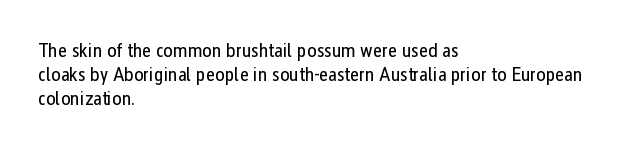
Q: Is the text bold? A: No.
Q: Is the text italic (slanted)? A: No, it is upright.
Q: Is the text underlined? A: No.
Q: How is the paragraph aligned? A: Left-aligned.
Q: Is the spacing between letters normal or unusually wide? A: Normal.
